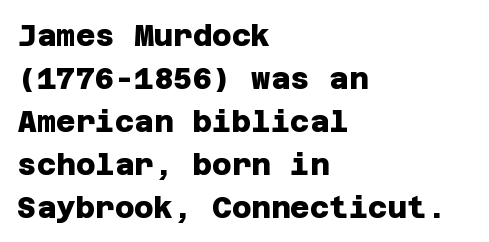
Q: Is the text bold? A: Yes.
Q: Is the typeface a serif or a sans-serif typeface? A: Sans-serif.
Q: Is the text underlined? A: No.
Q: How is the paragraph aligned? A: Left-aligned.
Q: Is the spacing between letters normal or unusually wide? A: Normal.
Q: Is the spacing between lines tight, normal or loose? A: Normal.
Q: Width (condensed, normal, or wide)? A: Normal.
Q: Stroke contrast? A: Low.
Q: x-height? A: Large.
